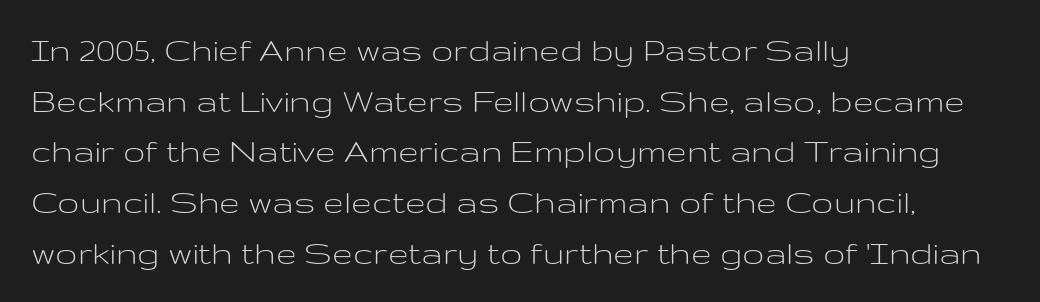
Q: Is the text bold? A: No.
Q: Is the text italic (slanted)? A: No, it is upright.
Q: Is the typeface a serif or a sans-serif typeface? A: Sans-serif.
Q: Is the text underlined? A: No.
Q: How is the paragraph aligned? A: Left-aligned.
Q: Is the spacing between letters normal or unusually wide? A: Normal.
Q: Is the spacing between lines tight, normal or loose? A: Normal.
Q: Width (condensed, normal, or wide)? A: Wide.
Q: Stroke contrast? A: Low.
Q: x-height? A: Medium.
Q: Monospaced? A: No.
